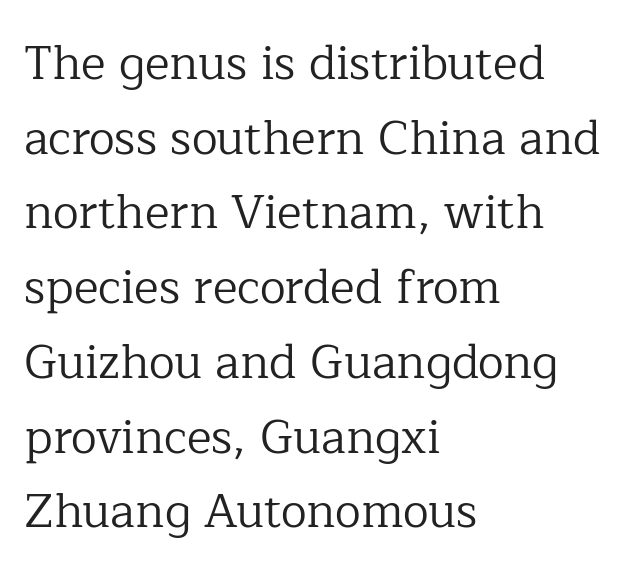
Q: Is the text bold? A: No.
Q: Is the text italic (slanted)? A: No, it is upright.
Q: Is the typeface a serif or a sans-serif typeface? A: Serif.
Q: Is the text underlined? A: No.
Q: How is the paragraph aligned? A: Left-aligned.
Q: Is the spacing between letters normal or unusually wide? A: Normal.
Q: Is the spacing between lines tight, normal or loose? A: Normal.
Q: Width (condensed, normal, or wide)? A: Normal.
Q: Stroke contrast? A: Low.
Q: x-height? A: Medium.
Q: Monospaced? A: No.
